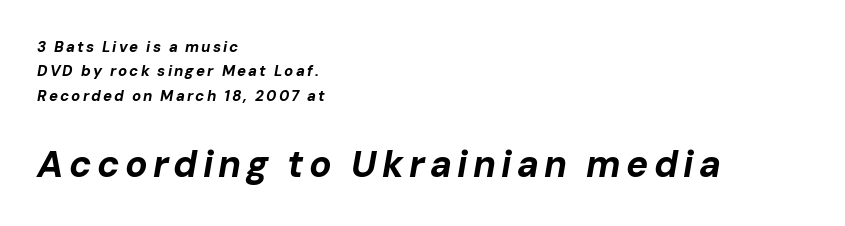
I'd describe the lettering as bold — thick and assertive. Which margin do the lines hug? The left one — the right edge is uneven. Leading matches the norm, producing a regular column. Small over large — that's the arrangement of the two blocks here. Style check: oblique. Proportional: the letters do not fall into vertical columns.
